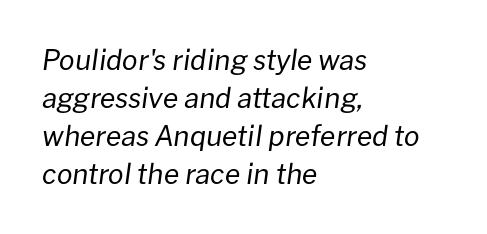
Q: Is the text bold? A: No.
Q: Is the text italic (slanted)? A: Yes, it leans right by about 8 degrees.
Q: Is the text underlined? A: No.
Q: How is the paragraph aligned? A: Left-aligned.
Q: Is the spacing between letters normal or unusually wide? A: Normal.
Q: Is the spacing between lines tight, normal or loose? A: Normal.
Q: Width (condensed, normal, or wide)? A: Normal.
Q: Stroke contrast? A: Low.
Q: x-height? A: Medium.
Q: Monospaced? A: No.
